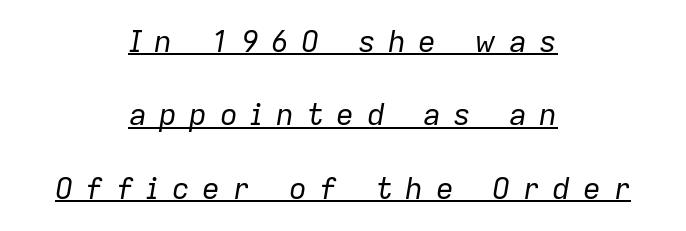
The image shows 30 px regular-weight type, italic (leaning right); set centered, loose line spacing (2.45x), unusually wide letter spacing (+0.41 em), underlined; low stroke contrast and a medium x-height.
